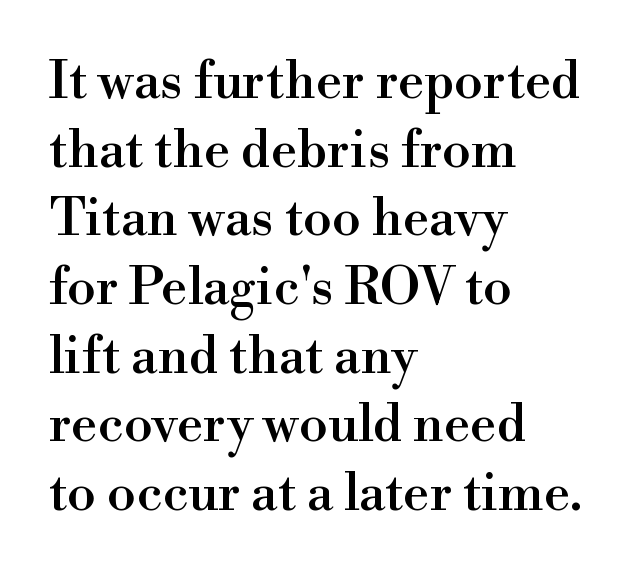
The image shows 52 px serif type, upright; set left-aligned, normal line spacing (1.32x), normal letter spacing, not underlined; high stroke contrast and a small x-height.
